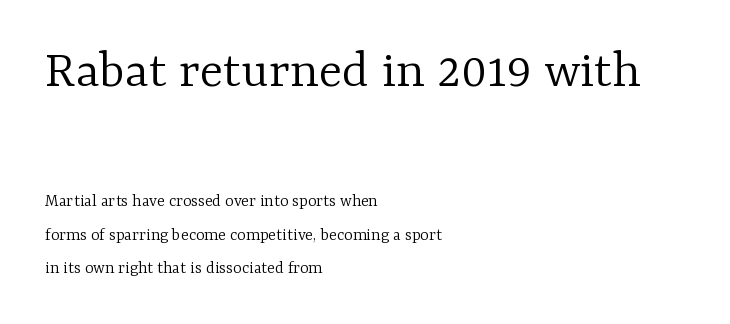
{"serif": "yes", "italic": "no", "bold": "no", "weight": "light", "width": "normal", "stroke_contrast": "low", "x_height": "medium", "monospaced": "no", "underline": "no", "align": "left", "line_spacing_ratio": 1.87, "letter_spacing": "normal", "letter_spacing_em": 0.0, "larger_block": "first", "size_ratio": 3.06, "glyph_px": 55}
